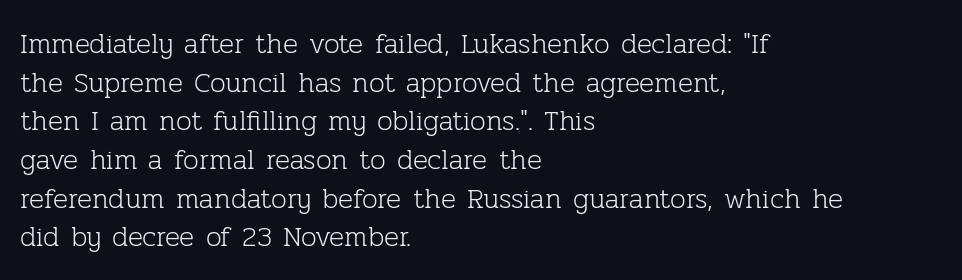
Where is the straight margin? On the left. Here the designer chose a conventional face with non-uniform glyph widths. The gap between lines stays unmarked. A normal amount of white space separates one row of letters from the next. The weight would be labelled regular, book, light, or lighter still. Nope, not italic — everything's standing straight.
